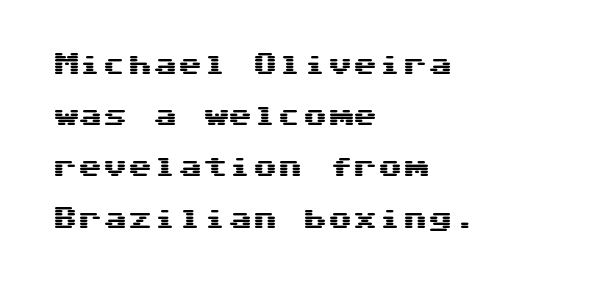
Q: Is the text italic (slanted)? A: No, it is upright.
Q: Is the text underlined? A: No.
Q: How is the paragraph aligned? A: Left-aligned.
Q: Is the spacing between letters normal or unusually wide? A: Normal.
Q: Is the spacing between lines tight, normal or loose? A: Loose.
